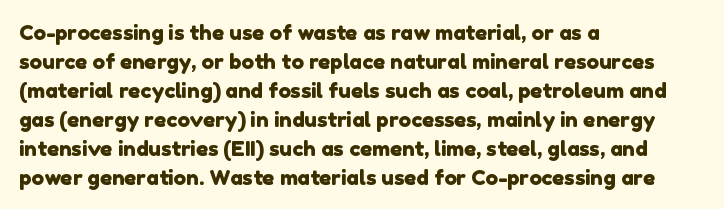
Q: Is the text underlined? A: No.
Q: How is the paragraph aligned? A: Left-aligned.
Q: Is the spacing between letters normal or unusually wide? A: Normal.
Q: Is the spacing between lines tight, normal or loose? A: Normal.
